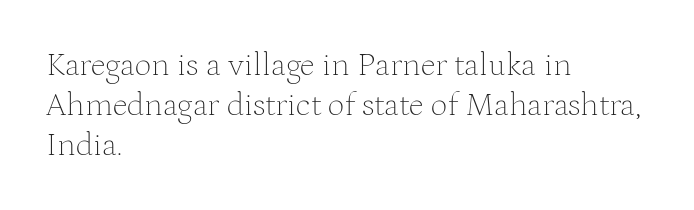
The image shows 33 px thin serif type, upright; set left-aligned, line spacing 1.21x, normal letter spacing, not underlined; medium stroke contrast and a medium x-height.
